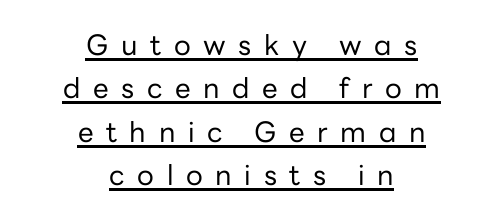
The specimen reads as upright at a glance. These lines are composed in type without serifs. These lines are rendered in a variable-pitch font. Vertically, the passage feels balanced, rows spaced as you'd expect. Is the block centered? Yes — each line is placed symmetrically about the middle. Has an underline been added? It has.
